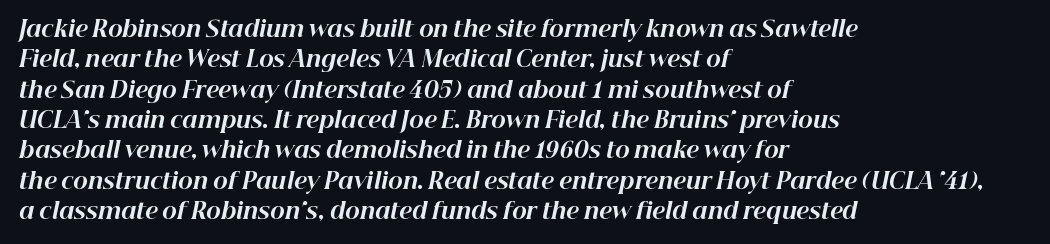
Q: Is the text bold? A: Yes.
Q: Is the text italic (slanted)? A: Yes, it leans right by about 12 degrees.
Q: Is the text underlined? A: No.
Q: How is the paragraph aligned? A: Left-aligned.
Q: Is the spacing between letters normal or unusually wide? A: Normal.
Q: Is the spacing between lines tight, normal or loose? A: Normal.
